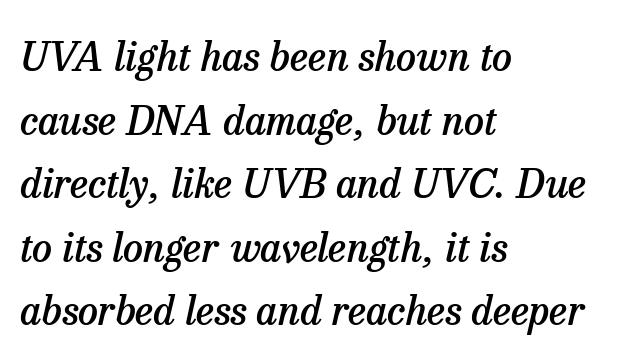
{"serif": "yes", "italic": "yes", "lean": "right", "slant_degrees": 13, "bold": "semi", "weight": "semibold", "width": "normal", "stroke_contrast": "low", "x_height": "medium", "monospaced": "no", "underline": "no", "align": "left", "line_spacing": "normal", "line_spacing_ratio": 1.59, "letter_spacing": "normal", "letter_spacing_em": 0.0, "glyph_px": 40}
